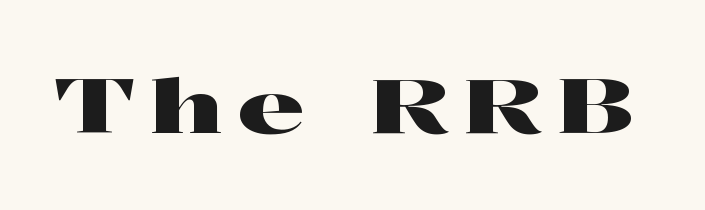
The image shows 75 px wide serif type, upright; set unusually wide letter spacing (+0.2 em), not underlined; high stroke contrast and a medium x-height.
